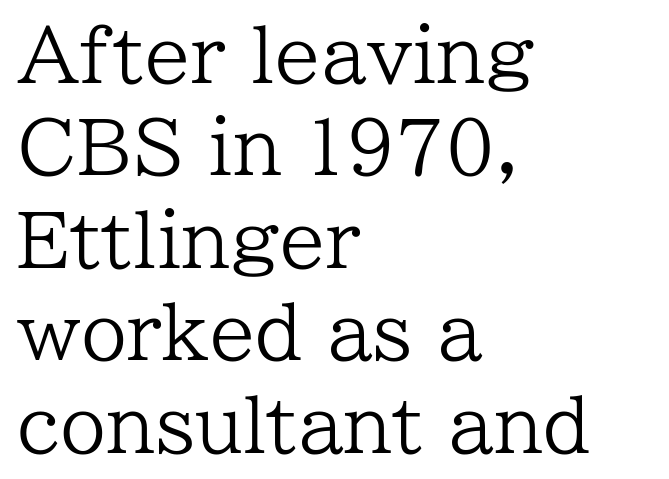
Q: Is the text bold? A: No.
Q: Is the text italic (slanted)? A: No, it is upright.
Q: Is the typeface a serif or a sans-serif typeface? A: Serif.
Q: Is the text underlined? A: No.
Q: How is the paragraph aligned? A: Left-aligned.
Q: Is the spacing between letters normal or unusually wide? A: Normal.
Q: Is the spacing between lines tight, normal or loose? A: Normal.
Q: Width (condensed, normal, or wide)? A: Normal.
Q: Stroke contrast? A: Low.
Q: x-height? A: Medium.
Q: Monospaced? A: No.
